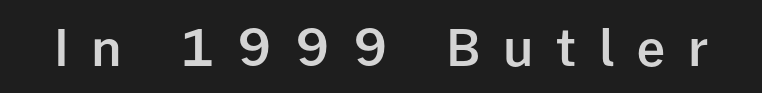
Honestly, there is no underline to notice here at all. Regarding serifs, this sample does without them. How heavy is the stroke? Medium-heavy — a semibold, shy of bold. Posture: straight, roman, zero tilt. The face used here is proportionally spaced, like ordinary book or web type.
